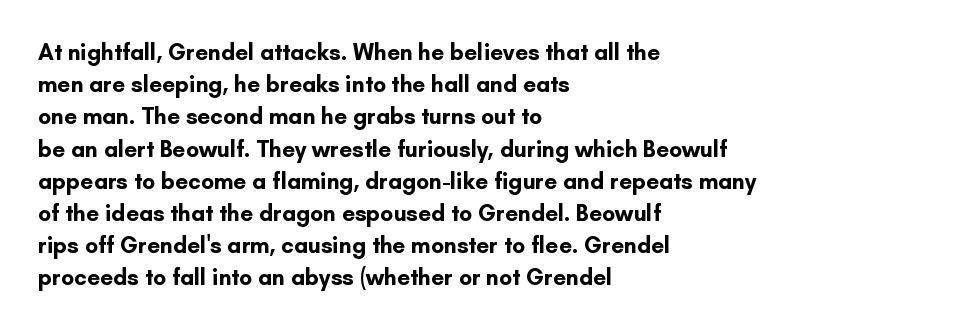
Teacher's note: observe the even left margin — that is flush-left alignment. Tracking here is standard; glyphs follow each other at the usual distance. Horizontal bands of white between lines are of average thickness. Is the type bold? Yes — the strokes are clearly thick and heavy. This is the regular roman posture of the typeface.
